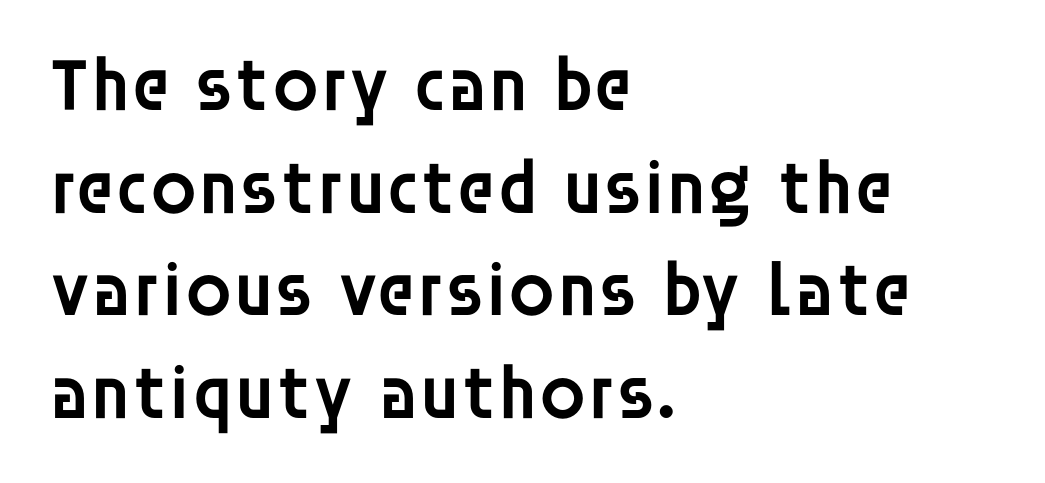
Q: Is the text bold? A: Semi-bold.
Q: Is the text italic (slanted)? A: No, it is upright.
Q: Is the typeface a serif or a sans-serif typeface? A: Sans-serif.
Q: Is the text underlined? A: No.
Q: How is the paragraph aligned? A: Left-aligned.
Q: Is the spacing between letters normal or unusually wide? A: Normal.
Q: Is the spacing between lines tight, normal or loose? A: Normal.
Q: Width (condensed, normal, or wide)? A: Normal.
Q: Stroke contrast? A: Low.
Q: x-height? A: Large.
Q: Monospaced? A: No.
